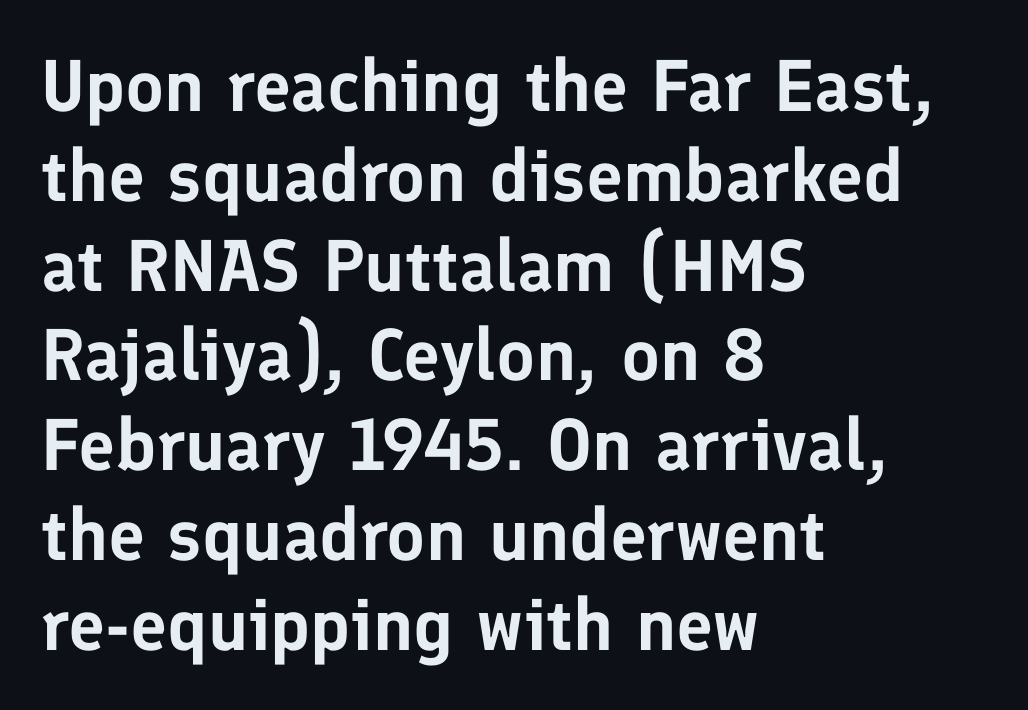
{"serif": "no", "italic": "no", "width": "normal", "stroke_contrast": "low", "x_height": "medium", "monospaced": "no", "underline": "no", "align": "left", "line_spacing_ratio": 1.23, "letter_spacing": "normal", "letter_spacing_em": 0.0, "glyph_px": 73}
